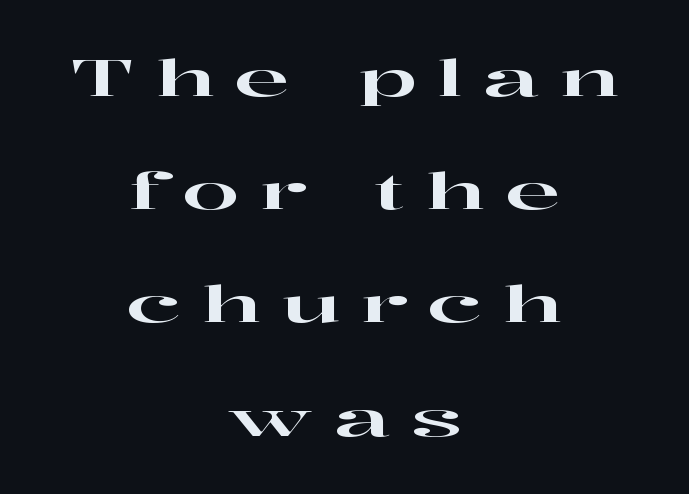
{"serif": "yes", "italic": "no", "width": "wide", "stroke_contrast": "high", "x_height": "medium", "monospaced": "no", "underline": "no", "align": "center", "line_spacing": "loose", "line_spacing_ratio": 2.22, "letter_spacing": "wide", "letter_spacing_em": 0.4, "glyph_px": 51}
